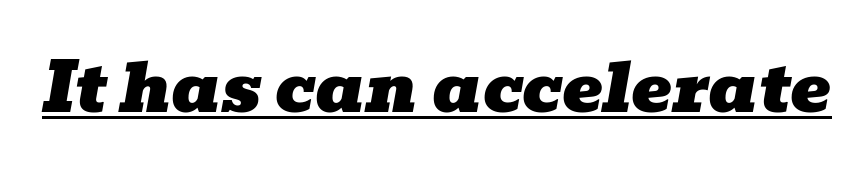
{"serif": "yes", "italic": "yes", "lean": "right", "slant_degrees": 10, "width": "wide", "stroke_contrast": "low", "x_height": "medium", "monospaced": "no", "underline": "yes", "letter_spacing": "normal", "letter_spacing_em": 0.0, "glyph_px": 68}
